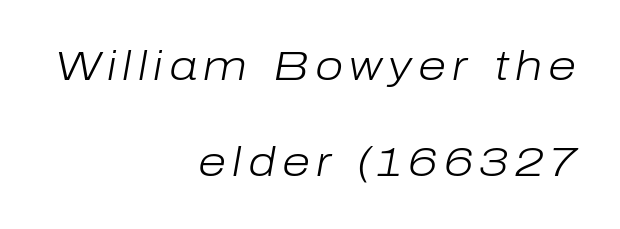
{"italic": "yes", "lean": "right", "slant_degrees": 10, "bold": "no", "weight": "light", "width": "normal", "stroke_contrast": "low", "x_height": "medium", "monospaced": "no", "underline": "no", "align": "right", "line_spacing": "loose", "line_spacing_ratio": 2.34, "glyph_px": 41}
